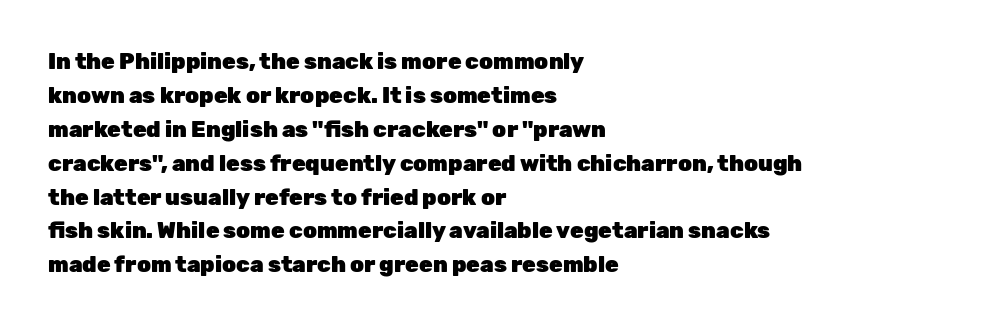
The image shows 22 px bold type, upright; set left-aligned, normal line spacing (1.54x), normal letter spacing, not underlined.
